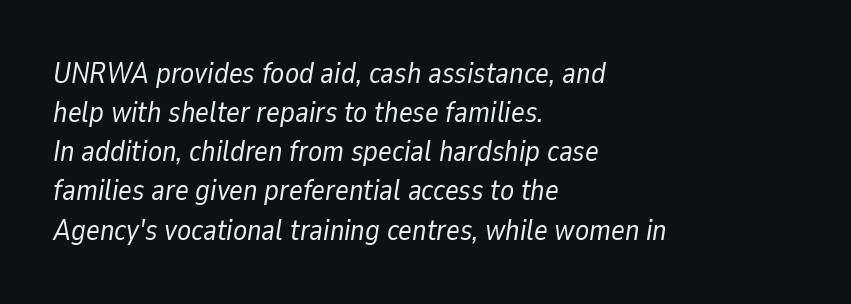
{"italic": "yes", "lean": "right", "slant_degrees": 9, "bold": "no", "weight": "regular", "width": "normal", "stroke_contrast": "low", "x_height": "medium", "monospaced": "no", "underline": "no", "align": "left", "line_spacing": "normal", "line_spacing_ratio": 1.35, "letter_spacing": "normal", "letter_spacing_em": 0.0, "glyph_px": 29}
